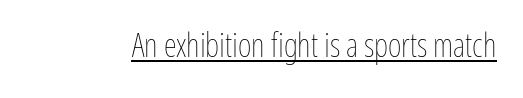
Q: Is the text bold? A: No.
Q: Is the text italic (slanted)? A: No, it is upright.
Q: Is the text underlined? A: Yes.
Q: Is the spacing between letters normal or unusually wide? A: Normal.
Q: Width (condensed, normal, or wide)? A: Condensed.
Q: Stroke contrast? A: Low.
Q: x-height? A: Medium.
Q: Monospaced? A: No.
